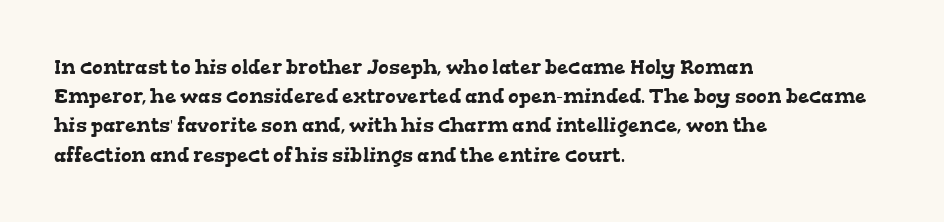
Each new line begins a customary step beneath the previous one. Compared with a centered layout, this one pins lines to the left instead. The face used here is rendered with its standard letterfit. A bare baseline throughout the passage.
